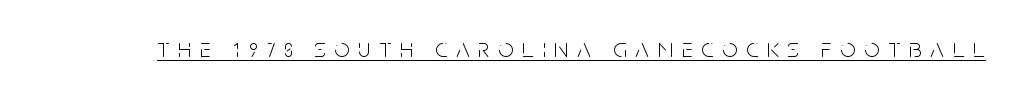
{"italic": "no", "bold": "no", "underline": "yes", "letter_spacing": "wide", "letter_spacing_em": 0.32, "glyph_px": 27}
